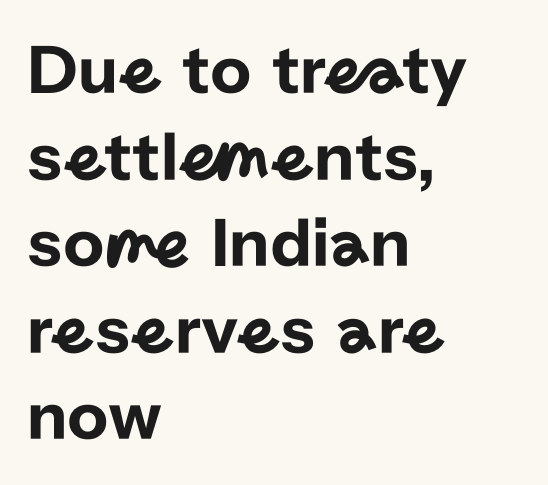
Casual observation: everything's shoved over to the left. Underline: absent. Note the varied advance widths — an 'i' is clearly narrower than an 'm'. Ascenders rise straight up at ninety degrees. Inter-character spacing is left at the font's built-in metrics.
